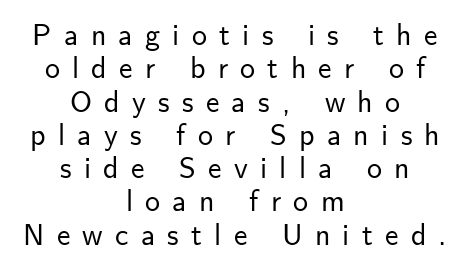
{"serif": "no", "italic": "no", "width": "normal", "stroke_contrast": "low", "x_height": "small", "monospaced": "no", "underline": "no", "align": "center", "line_spacing": "tight", "line_spacing_ratio": 1.11, "letter_spacing": "wide", "letter_spacing_em": 0.41, "glyph_px": 30}
